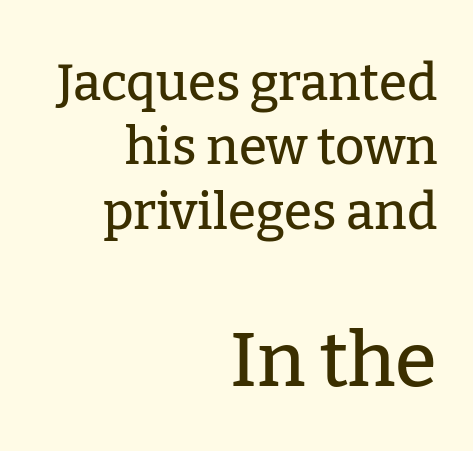
The image shows 76 px serif type, upright; set right-aligned, normal line spacing (1.26x), normal letter spacing, not underlined; the second (bottom) block is 1.49x larger; low stroke contrast and a medium x-height.
